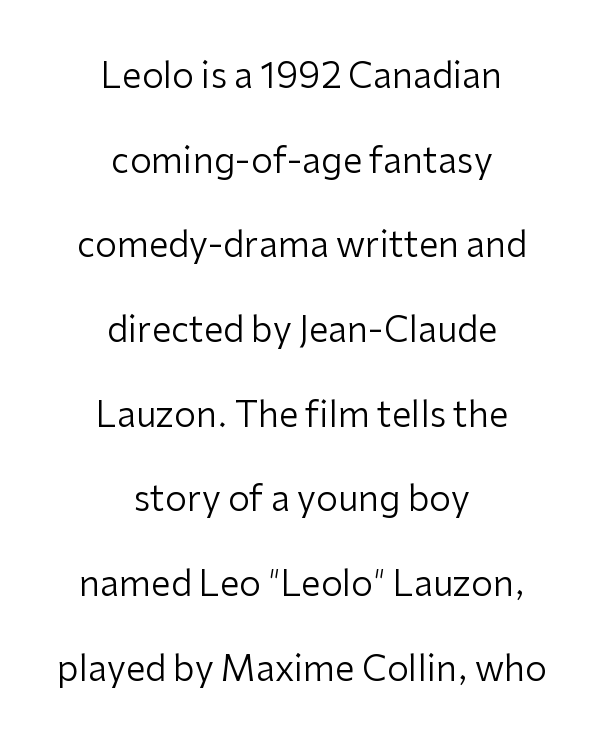
The image shows 35 px regular-weight sans-serif type, upright; set centered, loose line spacing (2.42x), normal letter spacing, not underlined; low stroke contrast and a medium x-height.
